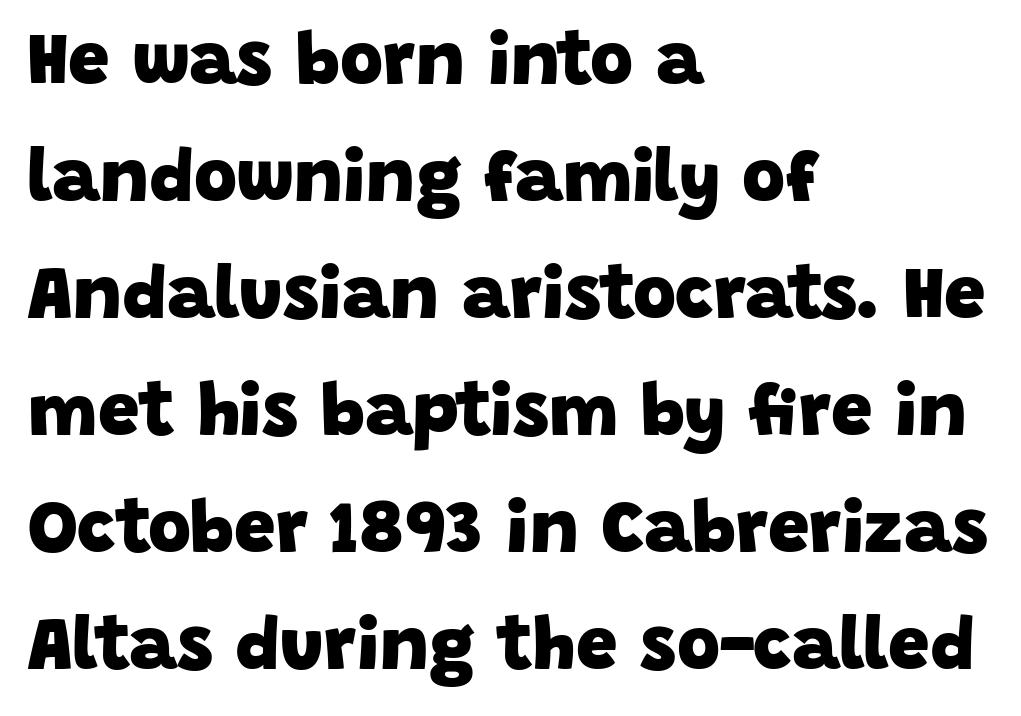
The letters sit at their default tracking, neither squeezed nor spread. Think of a printed novel: that variable character pitch is what you see here. Honestly, the row spacing looks completely unremarkable. Stroke terminals: plain, sans-serif.
